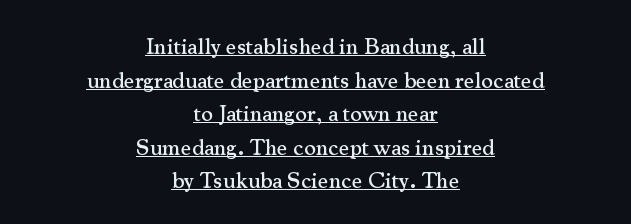
{"italic": "no", "underline": "yes", "align": "center", "line_spacing": "normal", "line_spacing_ratio": 1.46, "letter_spacing": "normal", "letter_spacing_em": 0.0, "glyph_px": 23}
